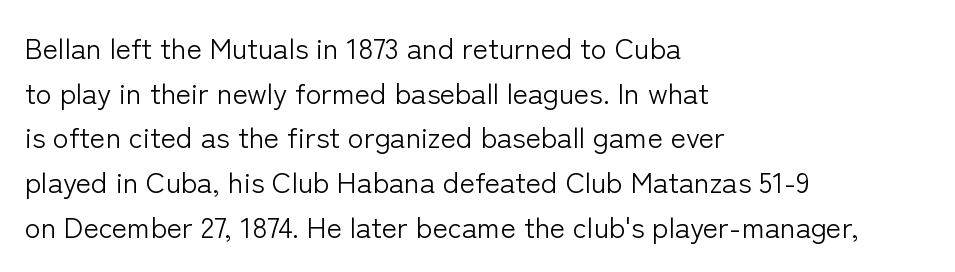
The image shows 29 px light sans-serif type, upright; set left-aligned, normal line spacing (1.54x), normal letter spacing, not underlined; low stroke contrast and a medium x-height.
